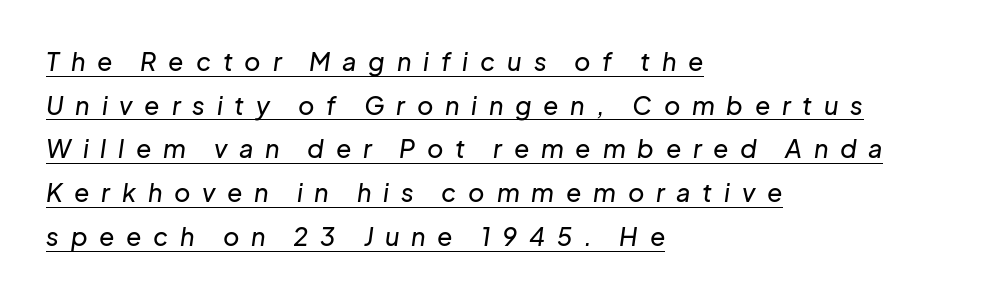
Q: Is the text italic (slanted)? A: Yes, it leans right by about 8 degrees.
Q: Is the text underlined? A: Yes.
Q: How is the paragraph aligned? A: Left-aligned.
Q: Is the spacing between letters normal or unusually wide? A: Unusually wide.
